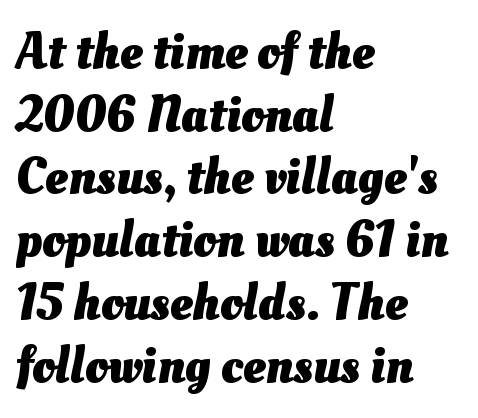
The image shows 51 px heavy type; set left-aligned, line spacing 1.23x, normal letter spacing, not underlined; medium stroke contrast and a small x-height.
